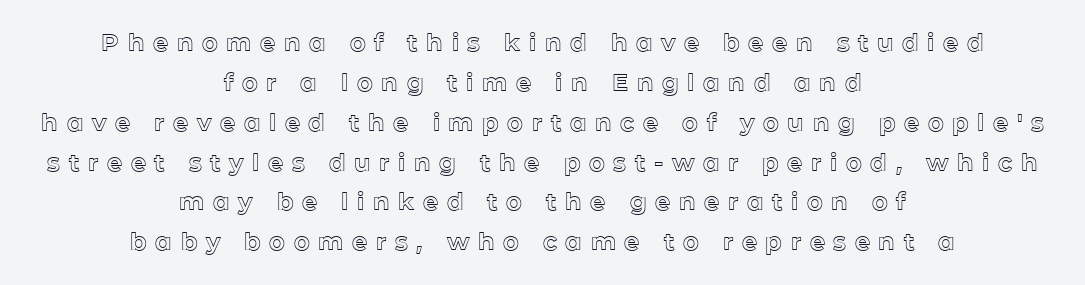
Glyph-to-glyph distance is far greater than everyday printed text. Has an underline been added? It has not. The passage shown stacks its lines at a standard gap. Does the lettering tilt? It doesn't — this is upright. The paragraph shown floats in the horizontal middle.
